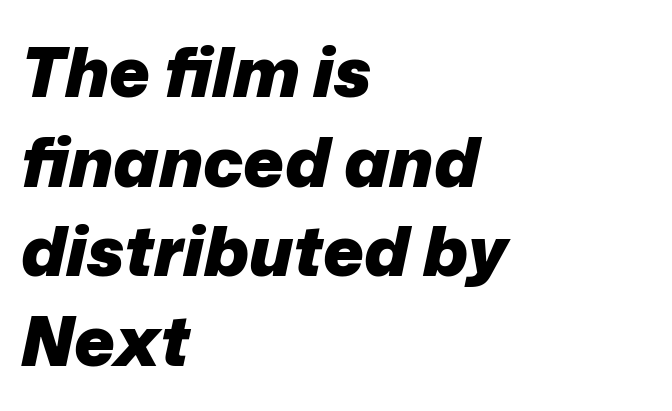
{"italic": "yes", "lean": "right", "slant_degrees": 12, "bold": "yes", "weight": "heavy", "width": "normal", "stroke_contrast": "low", "x_height": "medium", "monospaced": "no", "underline": "no", "align": "left", "line_spacing": "normal", "line_spacing_ratio": 1.3, "letter_spacing": "normal", "letter_spacing_em": 0.0, "glyph_px": 69}
